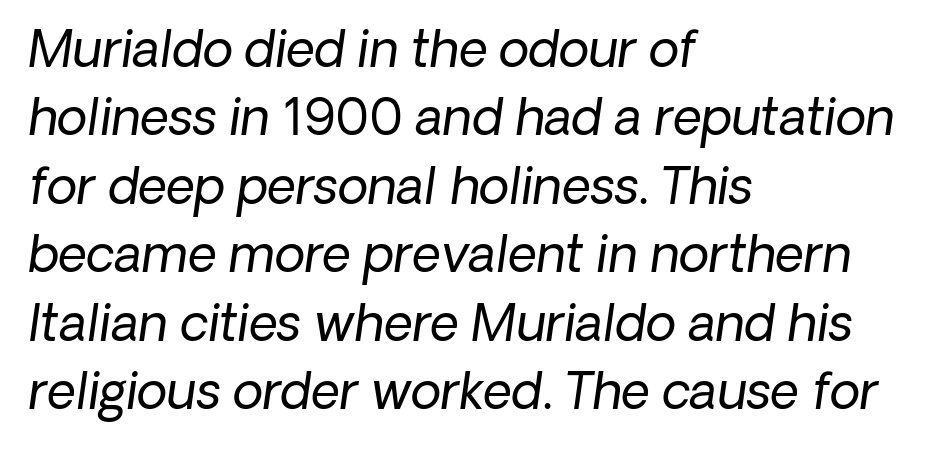
Short and long lines alike share a common starting point at left. A typesetter would call this zero additional tracking. Any mark beneath the type? The region is blank. A typesetter would call this proportional, since set widths differ per character. Summary of weight: not heavy and not bold. The whole block is typeset with a tilt.
